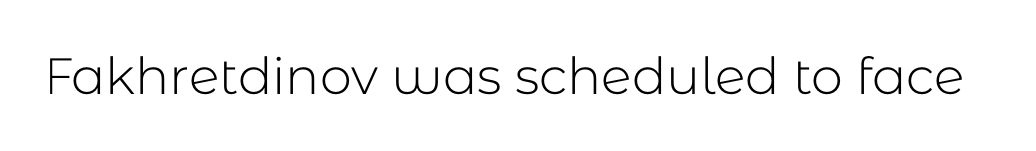
Q: Is the text bold? A: No.
Q: Is the text italic (slanted)? A: No, it is upright.
Q: Is the typeface a serif or a sans-serif typeface? A: Sans-serif.
Q: Is the text underlined? A: No.
Q: Is the spacing between letters normal or unusually wide? A: Normal.
Q: Width (condensed, normal, or wide)? A: Normal.
Q: Stroke contrast? A: Low.
Q: x-height? A: Medium.
Q: Monospaced? A: No.
